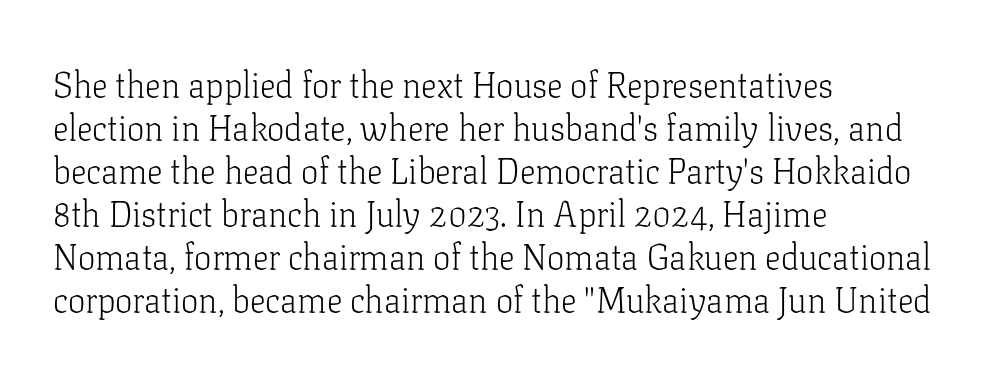
Q: Is the text bold? A: No.
Q: Is the text italic (slanted)? A: No, it is upright.
Q: Is the typeface a serif or a sans-serif typeface? A: Serif.
Q: Is the text underlined? A: No.
Q: How is the paragraph aligned? A: Left-aligned.
Q: Is the spacing between letters normal or unusually wide? A: Normal.
Q: Width (condensed, normal, or wide)? A: Normal.
Q: Stroke contrast? A: Low.
Q: x-height? A: Medium.
Q: Monospaced? A: No.
